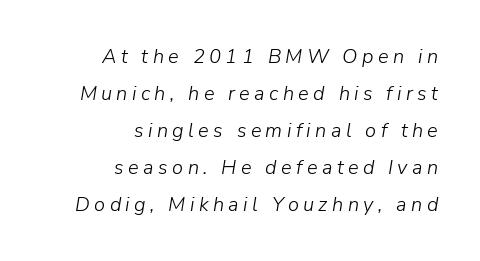
Q: Is the text bold? A: No.
Q: Is the text italic (slanted)? A: Yes, it leans right by about 9 degrees.
Q: Is the text underlined? A: No.
Q: How is the paragraph aligned? A: Right-aligned.
Q: Is the spacing between letters normal or unusually wide? A: Unusually wide.
